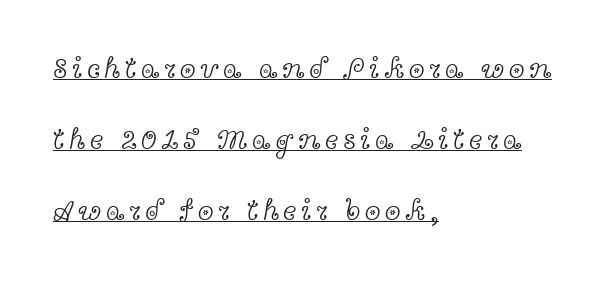
The image shows 29 px light, wide serif type; set left-aligned, loose line spacing (2.44x), underlined; a medium x-height.
